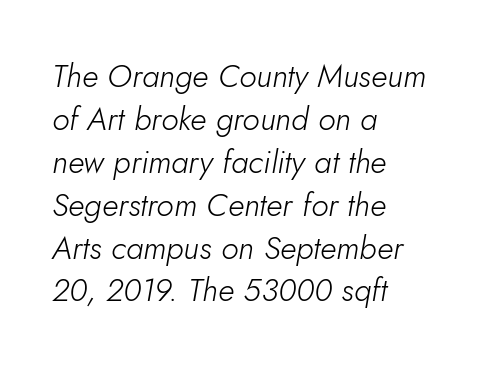
Q: Is the text bold? A: No.
Q: Is the text italic (slanted)? A: Yes, it leans right by about 10 degrees.
Q: Is the text underlined? A: No.
Q: How is the paragraph aligned? A: Left-aligned.
Q: Is the spacing between letters normal or unusually wide? A: Normal.
Q: Is the spacing between lines tight, normal or loose? A: Normal.
Q: Width (condensed, normal, or wide)? A: Normal.
Q: Stroke contrast? A: Low.
Q: x-height? A: Small.
Q: Monospaced? A: No.
